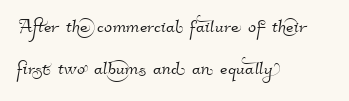
Q: Is the text underlined? A: No.
Q: How is the paragraph aligned? A: Left-aligned.
Q: Is the spacing between letters normal or unusually wide? A: Normal.
